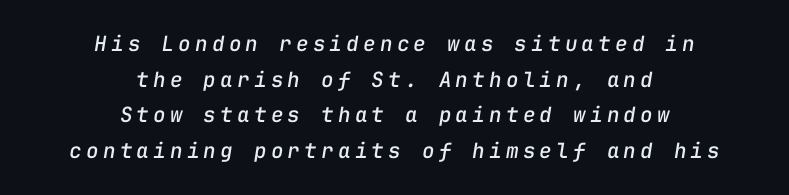
Q: Is the text italic (slanted)? A: Yes, it leans right by about 9 degrees.
Q: Is the text underlined? A: No.
Q: How is the paragraph aligned? A: Centered.
Q: Is the spacing between letters normal or unusually wide? A: Unusually wide.
Q: Is the spacing between lines tight, normal or loose? A: Normal.
